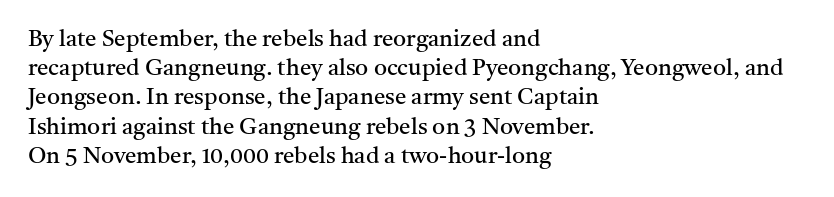
The image shows 23 px text type, upright; set left-aligned, normal line spacing (1.27x), normal letter spacing, not underlined.
